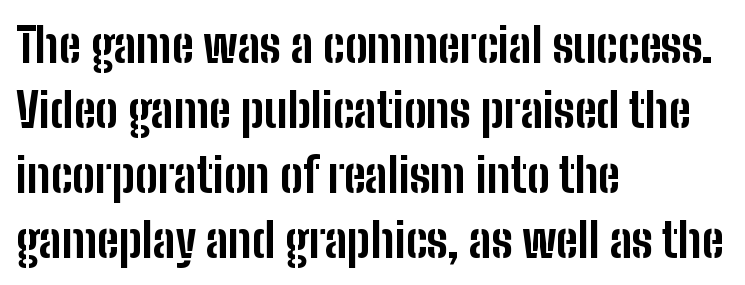
{"serif": "no", "italic": "no", "bold": "yes", "weight": "bold", "width": "condensed", "stroke_contrast": "low", "x_height": "medium", "monospaced": "no", "underline": "no", "align": "left", "line_spacing": "normal", "line_spacing_ratio": 1.38, "letter_spacing": "normal", "letter_spacing_em": 0.0, "glyph_px": 47}
